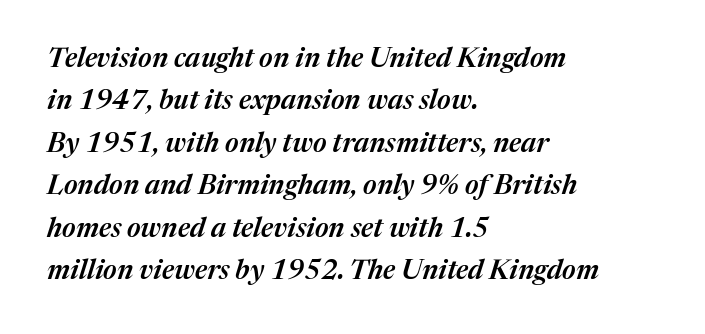
The image shows 27 px text type, italic (leaning right); set left-aligned, normal line spacing (1.57x), normal letter spacing, not underlined.
